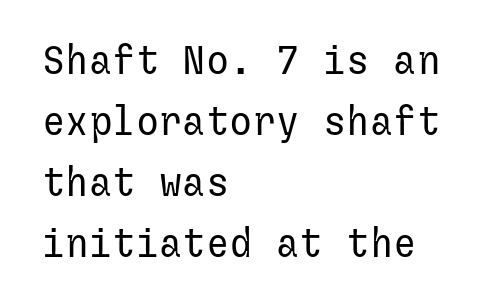
The image shows 39 px regular-weight sans-serif type, upright; set left-aligned, normal line spacing (1.56x), normal letter spacing, not underlined; low stroke contrast and a medium x-height.
